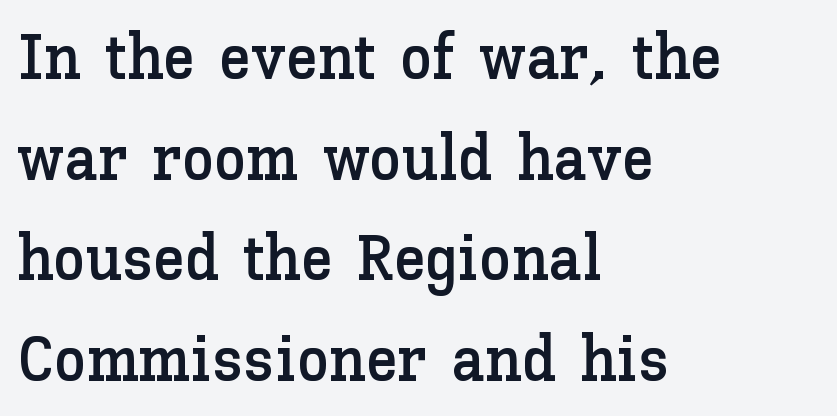
The image shows 65 px text type, upright; set left-aligned, normal line spacing (1.55x), normal letter spacing, not underlined; low stroke contrast and a medium x-height.
